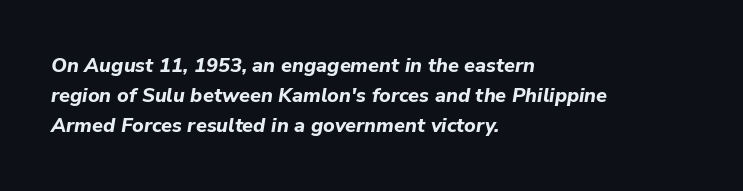
The image shows 20 px bold type, italic (leaning right); set left-aligned, normal line spacing (1.5x), normal letter spacing, not underlined.
